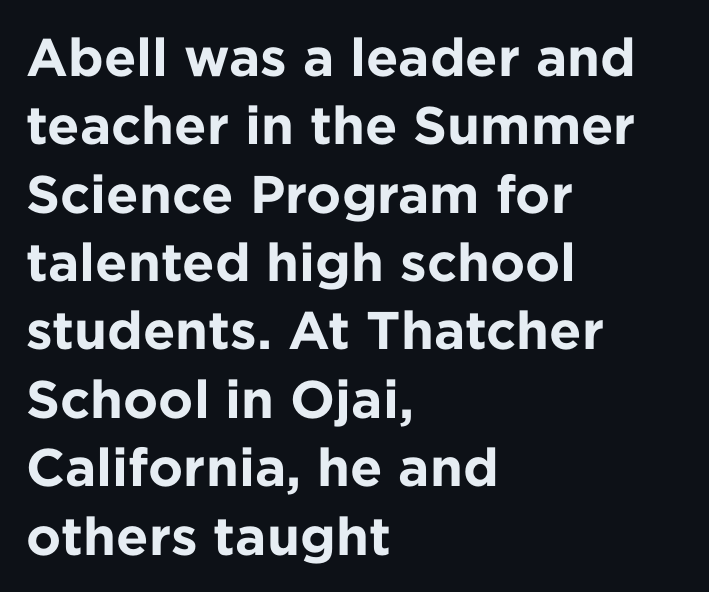
The image shows 53 px bold sans-serif type, upright; set left-aligned, normal line spacing (1.29x), normal letter spacing, not underlined; low stroke contrast and a medium x-height.
